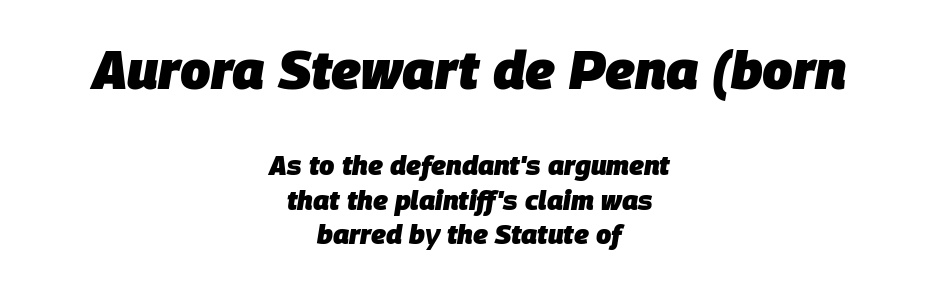
The compositor balanced each line on the midline. Two sizes are in play, and the larger belongs to the first block. The gaps between neighbouring characters are ordinary and unremarkable. Glance below the letters and you will spot only blank space.
